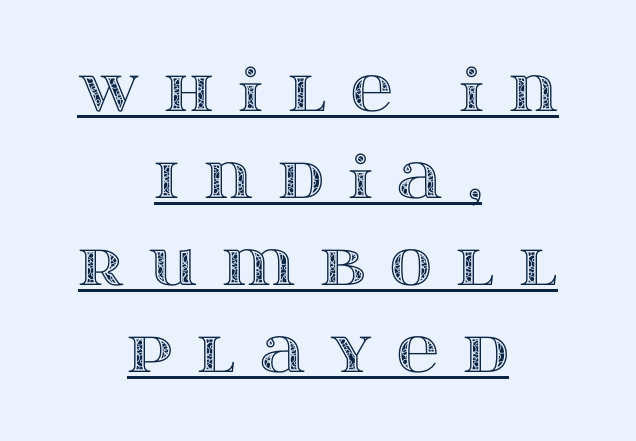
The image shows 58 px wide type, upright; set centered, normal line spacing (1.5x), unusually wide letter spacing (+0.42 em), underlined; a large x-height.
